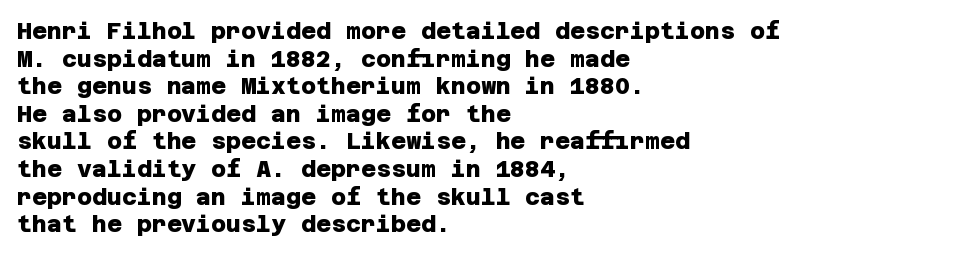
The image shows 23 px bold type; set left-aligned, line spacing 1.2x, normal letter spacing, not underlined.
